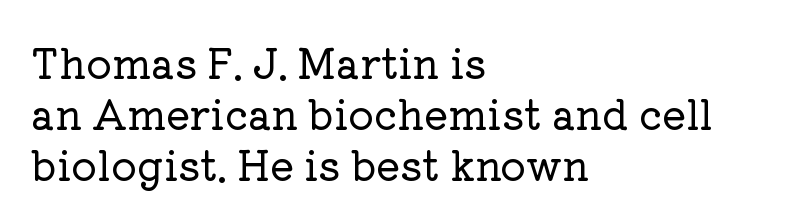
The image shows 40 px serif type, upright; set left-aligned, normal line spacing (1.28x), normal letter spacing, not underlined; low stroke contrast and a medium x-height.
